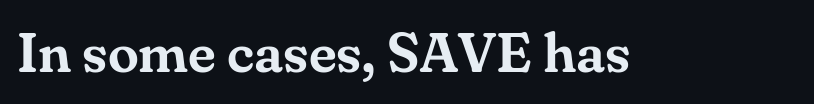
Nobody touched the tracking dial on this one. The rendering uses natural spacing where letterforms have individual widths. Regarding serifs, this sample has them. Designer's note — italics off, roman on. A bare baseline throughout the passage.
